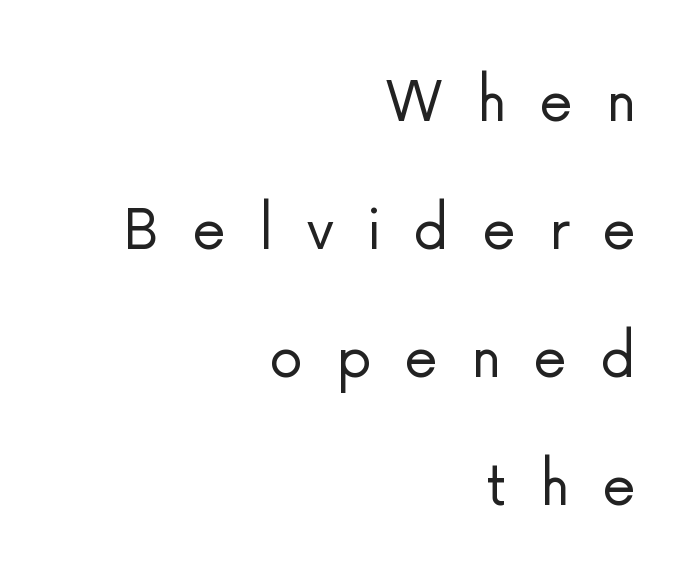
The image shows 68 px light sans-serif type, upright; set right-aligned, line spacing 1.88x, unusually wide letter spacing (+0.49 em), not underlined; low stroke contrast and a medium x-height.
